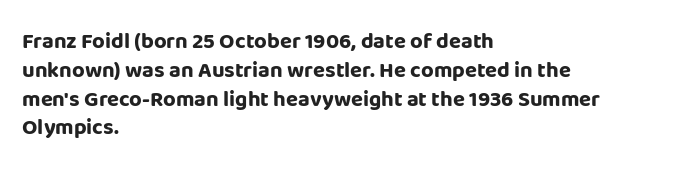
{"italic": "no", "bold": "yes", "underline": "no", "align": "left", "line_spacing": "normal", "line_spacing_ratio": 1.31, "letter_spacing": "normal", "letter_spacing_em": 0.0, "glyph_px": 22}
